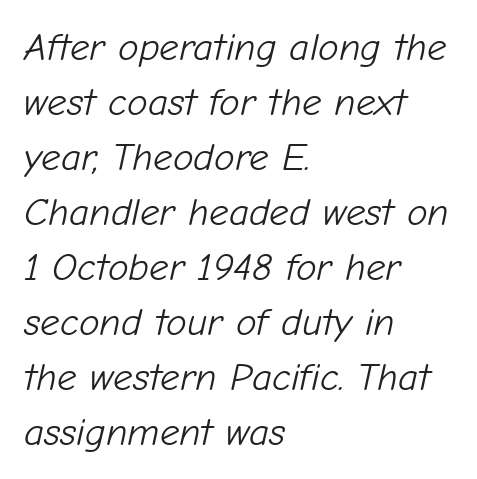
The image shows 39 px light type, italic (leaning right); set left-aligned, normal line spacing (1.41x), normal letter spacing, not underlined; low stroke contrast and a medium x-height.
